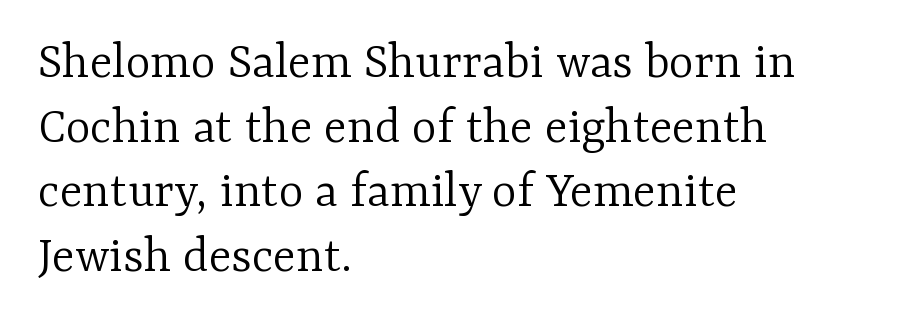
Q: Is the text bold? A: No.
Q: Is the text italic (slanted)? A: No, it is upright.
Q: Is the typeface a serif or a sans-serif typeface? A: Serif.
Q: Is the text underlined? A: No.
Q: How is the paragraph aligned? A: Left-aligned.
Q: Is the spacing between letters normal or unusually wide? A: Normal.
Q: Width (condensed, normal, or wide)? A: Normal.
Q: Stroke contrast? A: Low.
Q: x-height? A: Medium.
Q: Monospaced? A: No.
